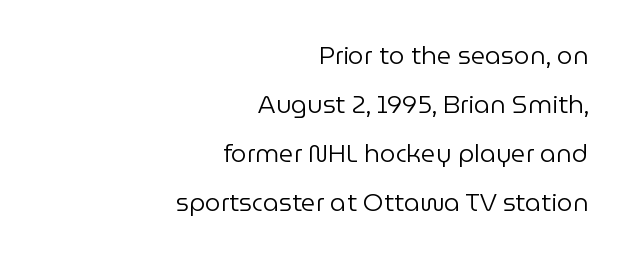
{"italic": "no", "bold": "no", "underline": "no", "align": "right", "line_spacing": "loose", "line_spacing_ratio": 1.96, "letter_spacing": "normal", "letter_spacing_em": 0.0, "glyph_px": 25}
